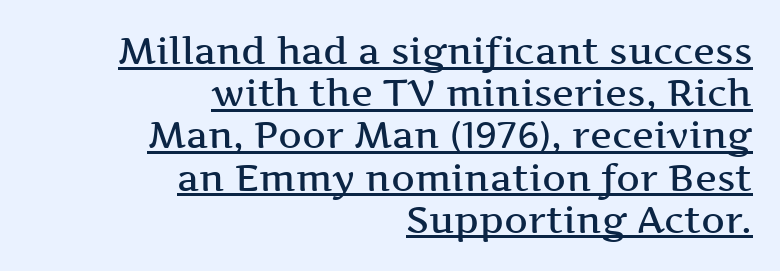
Is the block centered? No — it sits flush against the right margin. The face used here is proportionally spaced, like ordinary book or web type. The face used here is rendered with its standard letterfit. A rule runs beneath these lines of type. The typesetting leans somewhat heavy: a semibold. The axis of the letterforms is exactly vertical.
